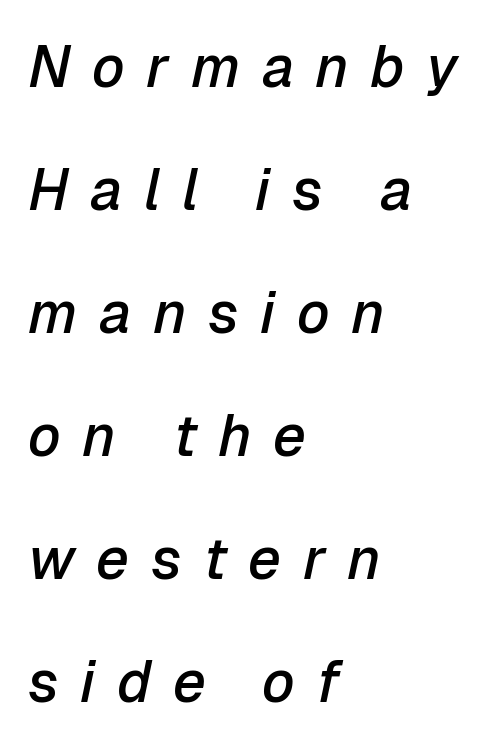
Type without underlining. Glyph-to-glyph distance is far greater than everyday printed text. Italic? Definitely — the glyphs are oblique. On the weight axis this lands at semibold, roughly 600.
